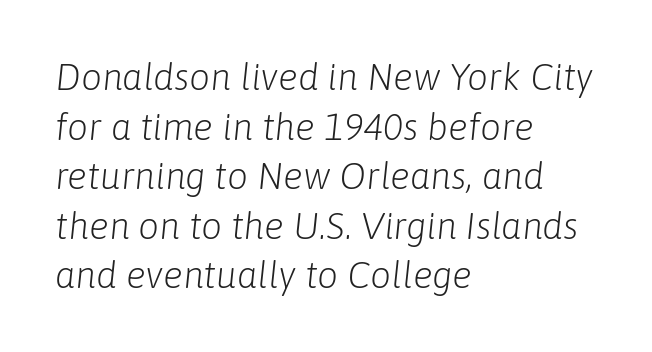
Q: Is the text bold? A: No.
Q: Is the text italic (slanted)? A: Yes, it leans right by about 6 degrees.
Q: Is the text underlined? A: No.
Q: How is the paragraph aligned? A: Left-aligned.
Q: Is the spacing between letters normal or unusually wide? A: Normal.
Q: Is the spacing between lines tight, normal or loose? A: Normal.
Q: Width (condensed, normal, or wide)? A: Normal.
Q: Stroke contrast? A: Low.
Q: x-height? A: Medium.
Q: Monospaced? A: No.
